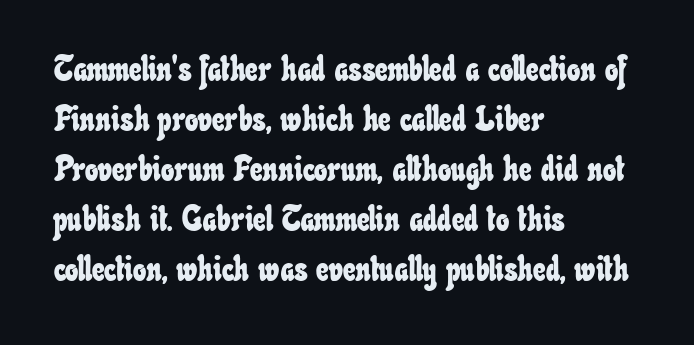
Do the characters align in a grid? No, the font is proportional. The paragraph shown leans on its left margin. This sample uses plain, unmodified letter spacing. Vertically, the passage feels balanced, rows spaced as you'd expect. The gap between lines stays unmarked.
